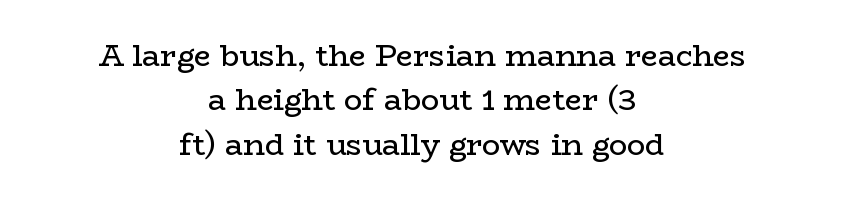
Q: Is the text bold? A: No.
Q: Is the text italic (slanted)? A: No, it is upright.
Q: Is the typeface a serif or a sans-serif typeface? A: Serif.
Q: Is the text underlined? A: No.
Q: How is the paragraph aligned? A: Centered.
Q: Is the spacing between letters normal or unusually wide? A: Normal.
Q: Is the spacing between lines tight, normal or loose? A: Normal.
Q: Width (condensed, normal, or wide)? A: Wide.
Q: Stroke contrast? A: Low.
Q: x-height? A: Medium.
Q: Monospaced? A: No.
